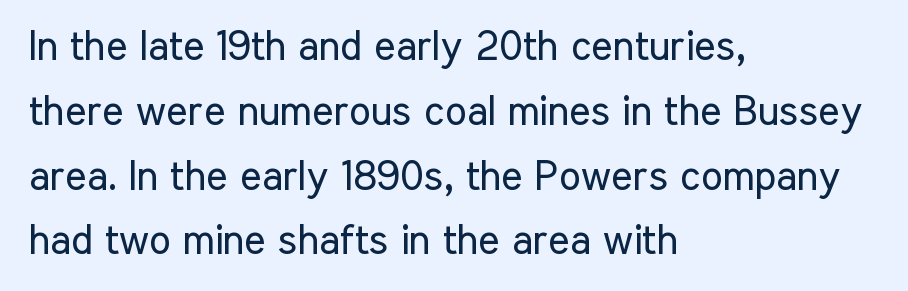
Q: Is the text bold? A: No.
Q: Is the text italic (slanted)? A: No, it is upright.
Q: Is the typeface a serif or a sans-serif typeface? A: Sans-serif.
Q: Is the text underlined? A: No.
Q: How is the paragraph aligned? A: Left-aligned.
Q: Is the spacing between letters normal or unusually wide? A: Normal.
Q: Is the spacing between lines tight, normal or loose? A: Normal.
Q: Width (condensed, normal, or wide)? A: Condensed.
Q: Stroke contrast? A: Low.
Q: x-height? A: Medium.
Q: Monospaced? A: No.
